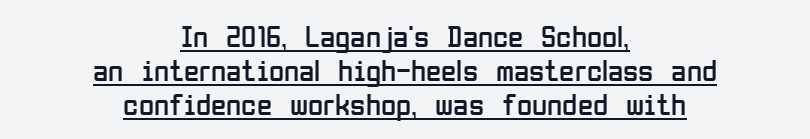
{"serif": "no", "italic": "no", "bold": "no", "weight": "regular", "width": "condensed", "stroke_contrast": "low", "x_height": "medium", "monospaced": "no", "underline": "yes", "align": "center", "line_spacing": "tight", "line_spacing_ratio": 1.1, "letter_spacing": "normal", "letter_spacing_em": 0.0, "glyph_px": 31}
